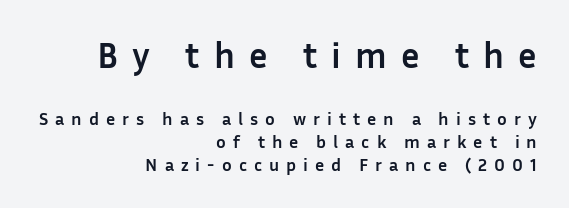
{"serif": "no", "italic": "no", "bold": "yes", "weight": "semibold", "width": "normal", "stroke_contrast": "low", "x_height": "medium", "monospaced": "no", "underline": "no", "align": "right", "line_spacing": "normal", "line_spacing_ratio": 1.28, "letter_spacing": "wide", "letter_spacing_em": 0.39, "larger_block": "first", "size_ratio": 2.0, "glyph_px": 36}
